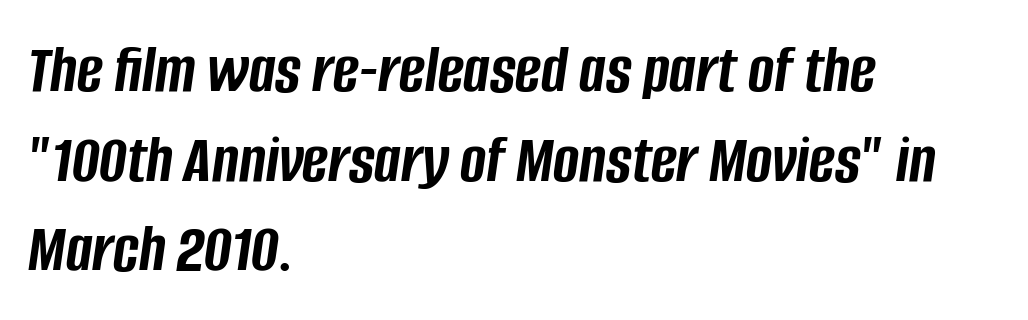
{"italic": "yes", "lean": "right", "slant_degrees": 8, "bold": "yes", "weight": "semibold", "width": "condensed", "stroke_contrast": "low", "x_height": "large", "monospaced": "no", "underline": "no", "align": "left", "line_spacing": "normal", "line_spacing_ratio": 1.28, "letter_spacing": "normal", "letter_spacing_em": 0.0, "glyph_px": 70}
